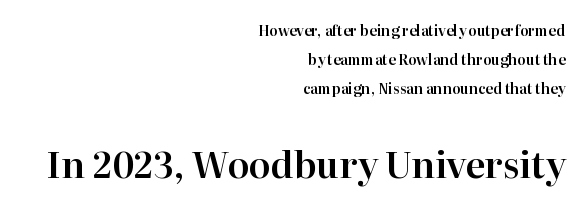
Q: Is the text italic (slanted)? A: No, it is upright.
Q: Is the typeface a serif or a sans-serif typeface? A: Serif.
Q: Is the text underlined? A: No.
Q: How is the paragraph aligned? A: Right-aligned.
Q: Is the spacing between letters normal or unusually wide? A: Normal.
Q: Is the spacing between lines tight, normal or loose? A: Loose.
Q: Which block of text is set in a larger size, the first (top) or the second (bottom)? A: The second (bottom) one.
Q: Width (condensed, normal, or wide)? A: Normal.
Q: Stroke contrast? A: High.
Q: x-height? A: Medium.
Q: Monospaced? A: No.
